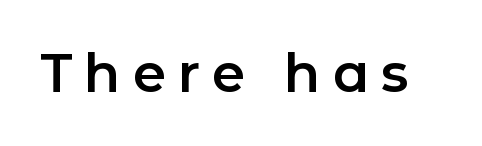
The image shows 53 px sans-serif type, upright; set unusually wide letter spacing (+0.23 em), not underlined; low stroke contrast and a medium x-height.
